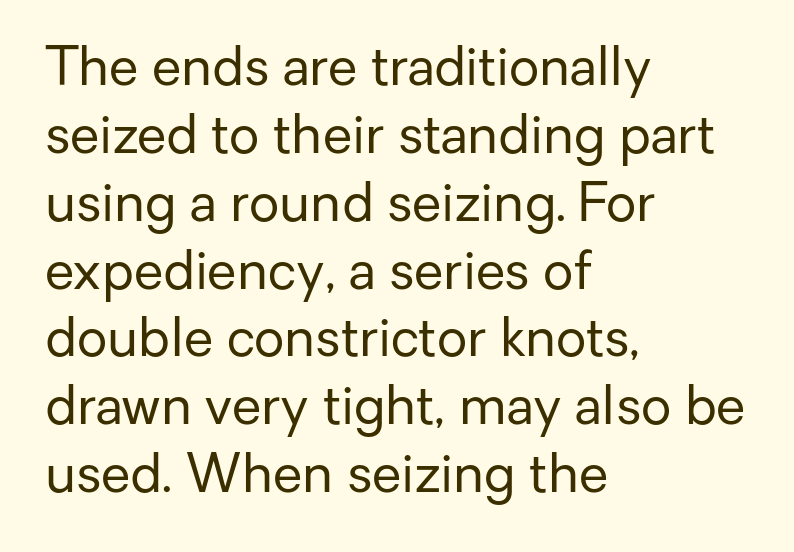
The image shows 53 px regular-weight sans-serif type, upright; set left-aligned, normal line spacing (1.28x), normal letter spacing, not underlined; low stroke contrast and a medium x-height.
